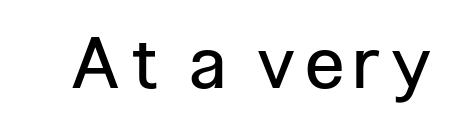
The image shows 71 px regular-weight, condensed sans-serif type, upright; set not underlined; low stroke contrast and a medium x-height.
